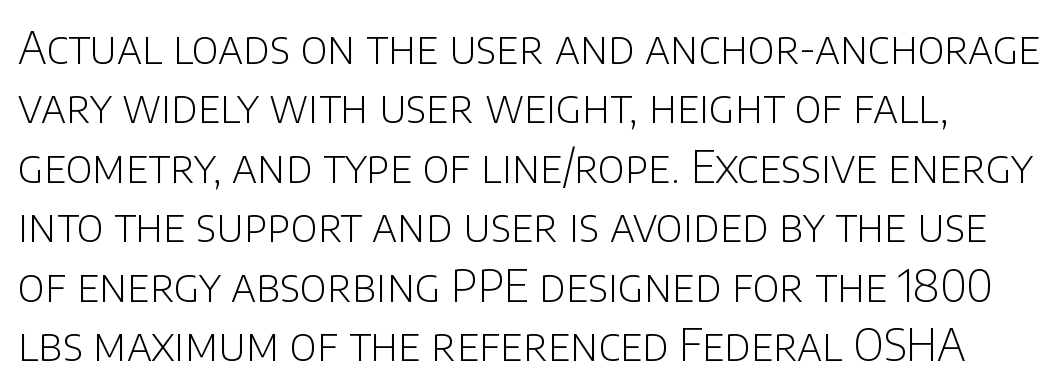
{"serif": "no", "italic": "no", "bold": "no", "weight": "light", "width": "normal", "stroke_contrast": "low", "x_height": "large", "monospaced": "no", "underline": "no", "line_spacing": "normal", "line_spacing_ratio": 1.35, "letter_spacing": "normal", "letter_spacing_em": 0.0, "glyph_px": 44}
